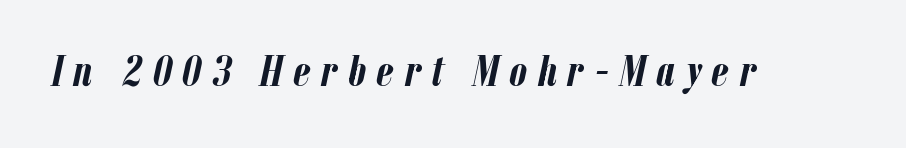
Q: Is the text bold? A: Yes.
Q: Is the text italic (slanted)? A: Yes, it leans right by about 12 degrees.
Q: Is the text underlined? A: No.
Q: Is the spacing between letters normal or unusually wide? A: Unusually wide.
Q: Width (condensed, normal, or wide)? A: Condensed.
Q: Stroke contrast? A: Low.
Q: x-height? A: Medium.
Q: Monospaced? A: No.
